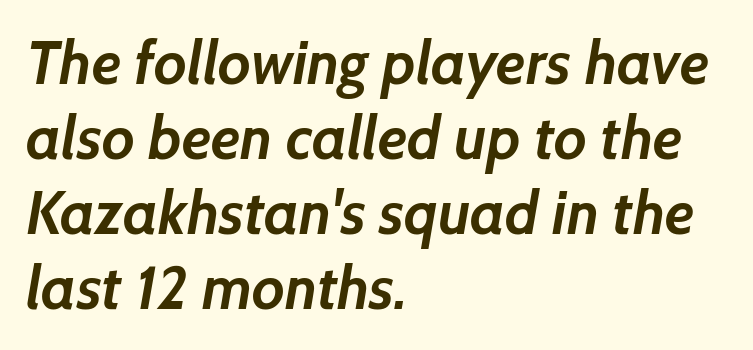
The image shows 60 px semibold sans-serif type; set left-aligned, normal line spacing (1.25x), normal letter spacing, not underlined; low stroke contrast and a medium x-height.
